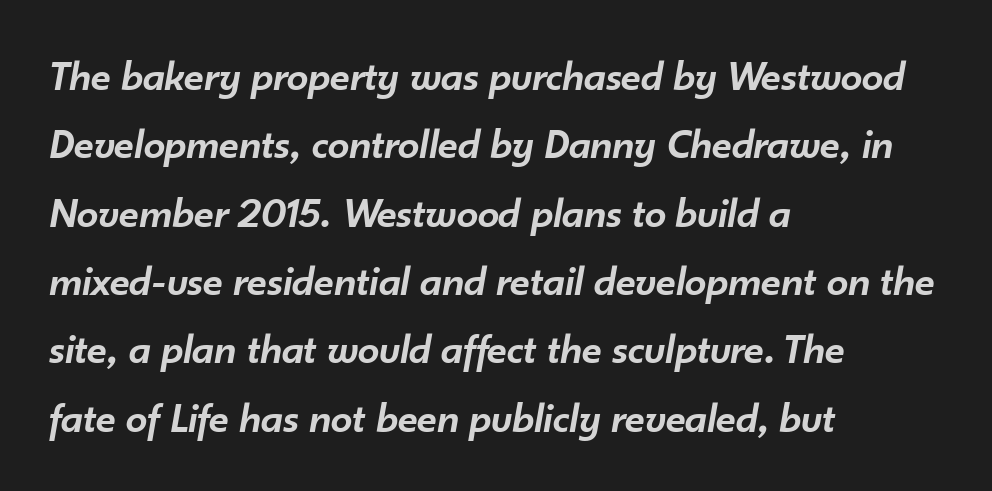
The passage shown is typed in a proportional face where columns would drift. Lines of text with bare space underneath. It's the slanting kind of type. A typesetter would call this leading conventional body-copy spacing.
